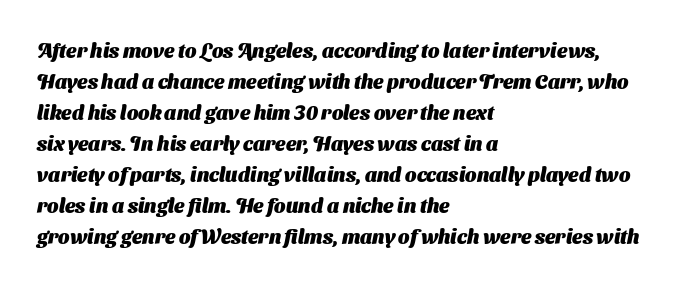
Reading down the block, your eye returns to a fixed left position each line. Each glyph is drawn with heavy, bold strokes. These lines keep a tight, regular rhythm from letter to letter. The gap between lines stays unmarked.
